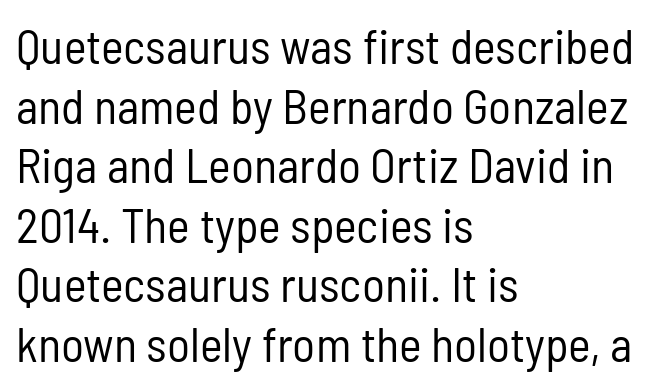
The image shows 48 px regular-weight, condensed sans-serif type, upright; set left-aligned, line spacing 1.24x, normal letter spacing, not underlined; low stroke contrast and a medium x-height.
